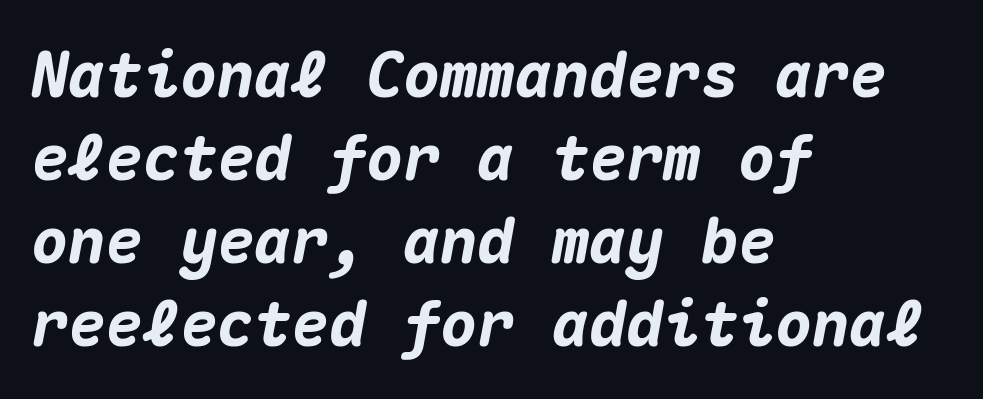
Q: Is the text bold? A: Yes.
Q: Is the text italic (slanted)? A: Yes, it leans right by about 10 degrees.
Q: Is the text underlined? A: No.
Q: How is the paragraph aligned? A: Left-aligned.
Q: Is the spacing between letters normal or unusually wide? A: Normal.
Q: Is the spacing between lines tight, normal or loose? A: Normal.
Q: Width (condensed, normal, or wide)? A: Normal.
Q: Stroke contrast? A: Medium.
Q: x-height? A: Medium.
Q: Monospaced? A: Yes.
